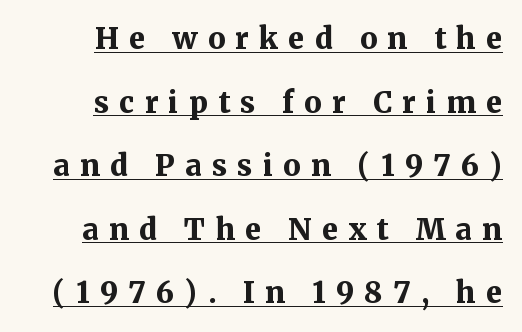
The image shows 29 px bold serif type, upright; set right-aligned, loose line spacing (2.19x), unusually wide letter spacing (+0.35 em), underlined; medium stroke contrast and a medium x-height.
